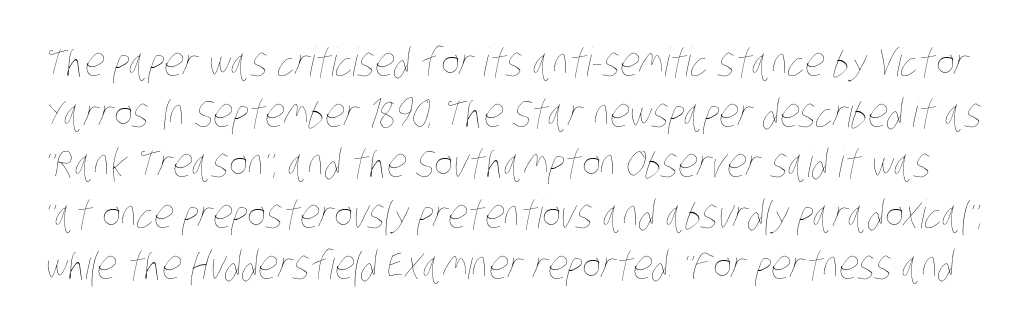
{"bold": "no", "weight": "thin", "width": "condensed", "stroke_contrast": "low", "x_height": "large", "monospaced": "no", "underline": "no", "line_spacing": "normal", "line_spacing_ratio": 1.3, "letter_spacing": "normal", "letter_spacing_em": 0.0, "glyph_px": 39}
